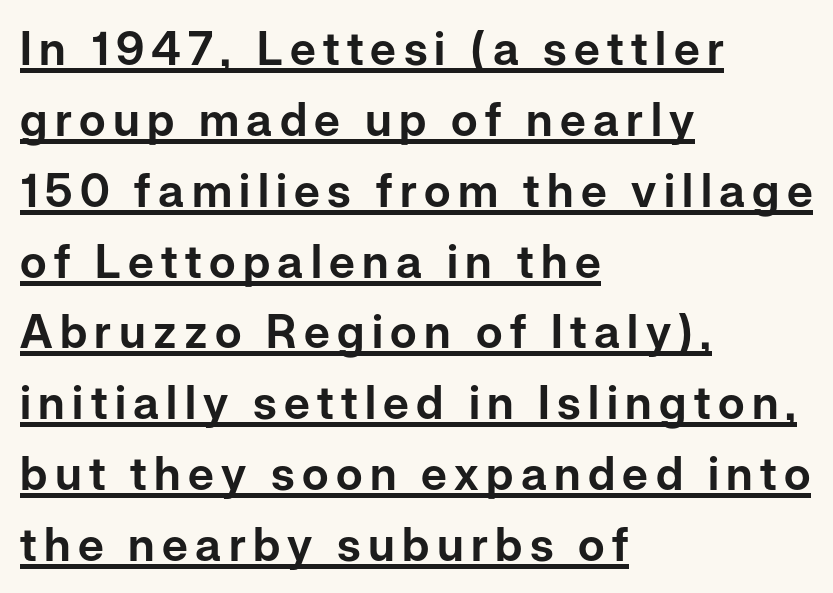
The image shows 46 px sans-serif type, upright; set left-aligned, normal line spacing (1.54x), underlined; low stroke contrast and a medium x-height.
